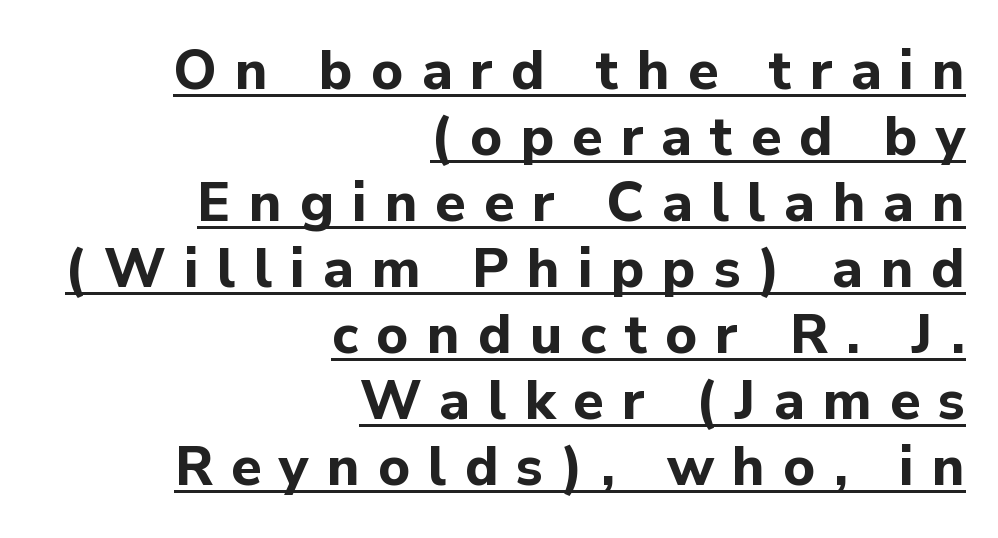
Q: Is the text bold? A: Yes.
Q: Is the text italic (slanted)? A: No, it is upright.
Q: Is the typeface a serif or a sans-serif typeface? A: Sans-serif.
Q: Is the text underlined? A: Yes.
Q: How is the paragraph aligned? A: Right-aligned.
Q: Is the spacing between letters normal or unusually wide? A: Unusually wide.
Q: Width (condensed, normal, or wide)? A: Normal.
Q: Stroke contrast? A: Low.
Q: x-height? A: Medium.
Q: Monospaced? A: No.
